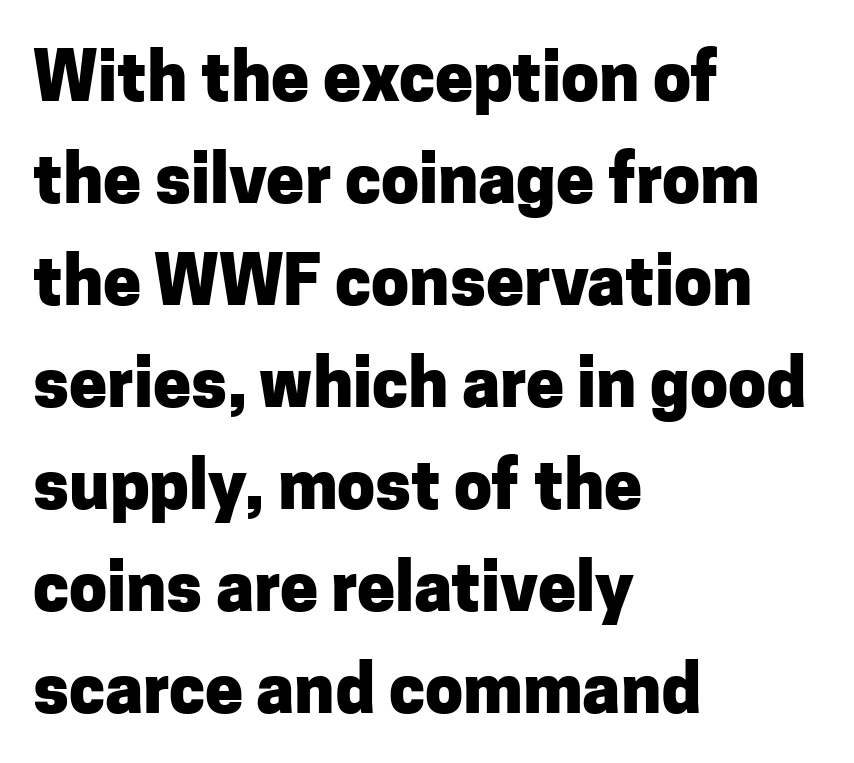
{"serif": "no", "italic": "no", "bold": "yes", "weight": "heavy", "width": "normal", "stroke_contrast": "low", "x_height": "medium", "monospaced": "no", "underline": "no", "align": "left", "line_spacing": "normal", "line_spacing_ratio": 1.5, "letter_spacing": "normal", "letter_spacing_em": 0.0, "glyph_px": 68}
